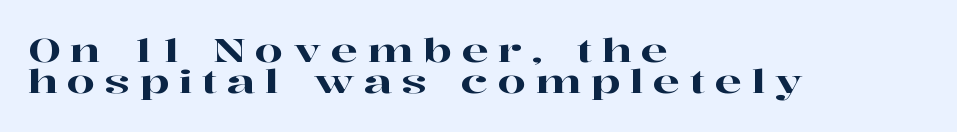
Here the designer chose a conventional face with non-uniform glyph widths. The letters stand upright; this is a roman face. Line beginnings align vertically; line endings do not. The rendering inserts visible extra space after every character. A typesetter would call this leading minimal, almost set solid. Examine the stroke ends and you'll spot serifs.
